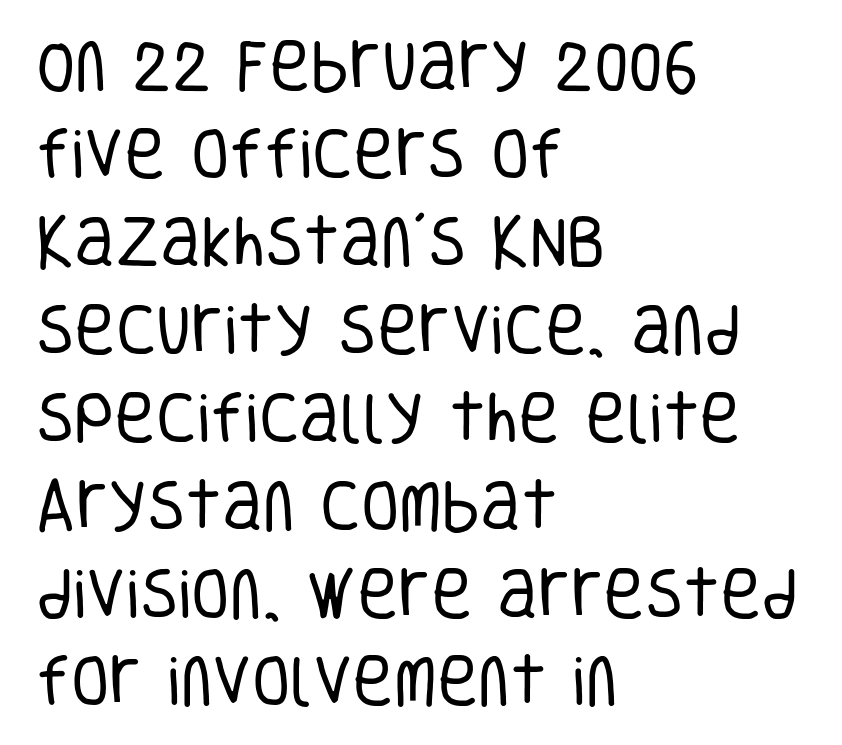
These glyphs show unthickened strokes, regular width or finer. Here the glyphs are tracked normally, forming tight word shapes. This sample uses an upright cut, with every glyph sitting square on the baseline. Only glyphs here, with clear space below each row.
